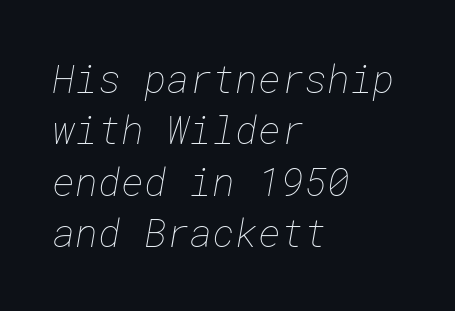
{"bold": "no", "weight": "thin", "width": "normal", "stroke_contrast": "low", "x_height": "medium", "underline": "no", "align": "left", "line_spacing": "normal", "line_spacing_ratio": 1.32, "letter_spacing": "normal", "letter_spacing_em": 0.0, "glyph_px": 39}
